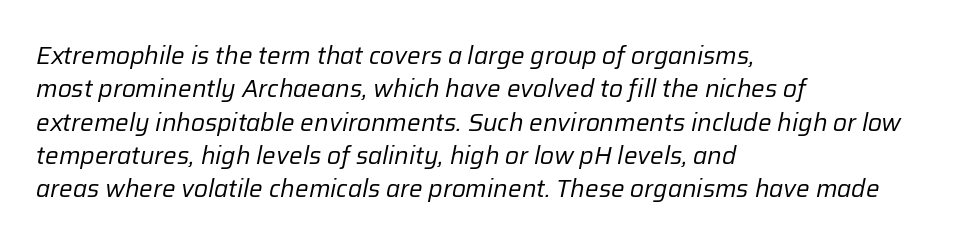
Q: Is the text bold? A: No.
Q: Is the text italic (slanted)? A: Yes, it leans right by about 12 degrees.
Q: Is the text underlined? A: No.
Q: How is the paragraph aligned? A: Left-aligned.
Q: Is the spacing between letters normal or unusually wide? A: Normal.
Q: Is the spacing between lines tight, normal or loose? A: Normal.
